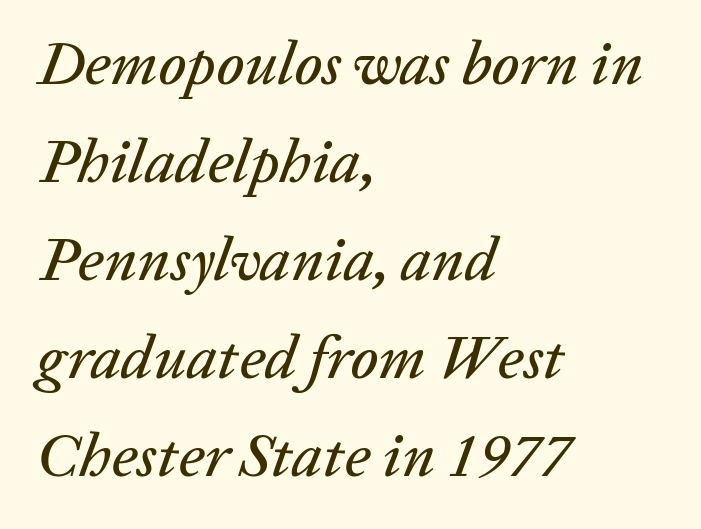
The typography opts for an oblique posture over an upright one. Each row of text sits above clean, open space. Leading: standard. You could not count columns in this text — the font is proportionally spaced.
